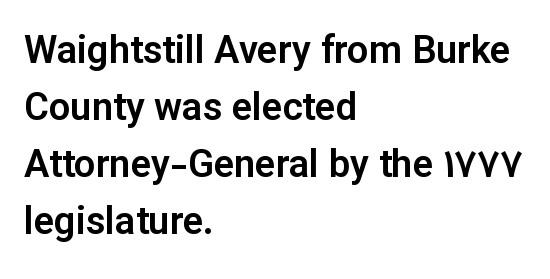
Q: Is the text italic (slanted)? A: No, it is upright.
Q: Is the typeface a serif or a sans-serif typeface? A: Sans-serif.
Q: Is the text underlined? A: No.
Q: How is the paragraph aligned? A: Left-aligned.
Q: Is the spacing between letters normal or unusually wide? A: Normal.
Q: Is the spacing between lines tight, normal or loose? A: Normal.
Q: Width (condensed, normal, or wide)? A: Normal.
Q: Stroke contrast? A: Low.
Q: x-height? A: Medium.
Q: Monospaced? A: No.
